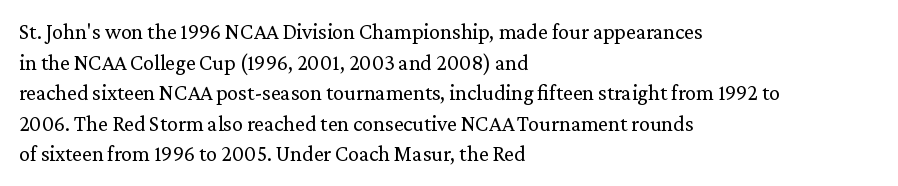
Q: Is the text bold? A: No.
Q: Is the text italic (slanted)? A: No, it is upright.
Q: Is the text underlined? A: No.
Q: How is the paragraph aligned? A: Left-aligned.
Q: Is the spacing between letters normal or unusually wide? A: Normal.
Q: Is the spacing between lines tight, normal or loose? A: Normal.
